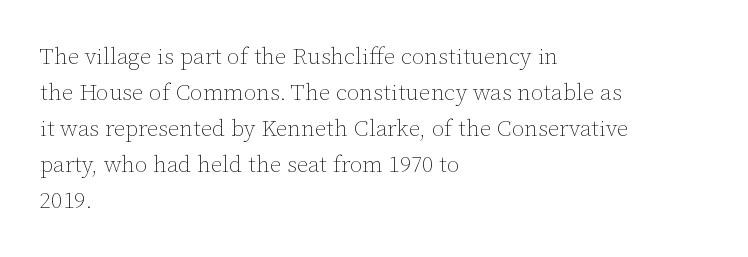
Nothing unusual about the tracking: characters are spaced as the font intends. The typesetter chose a ragged-right arrangement here. Vertical strokes here are truly vertical. In terms of leading, this rendering sits right in the middle.
